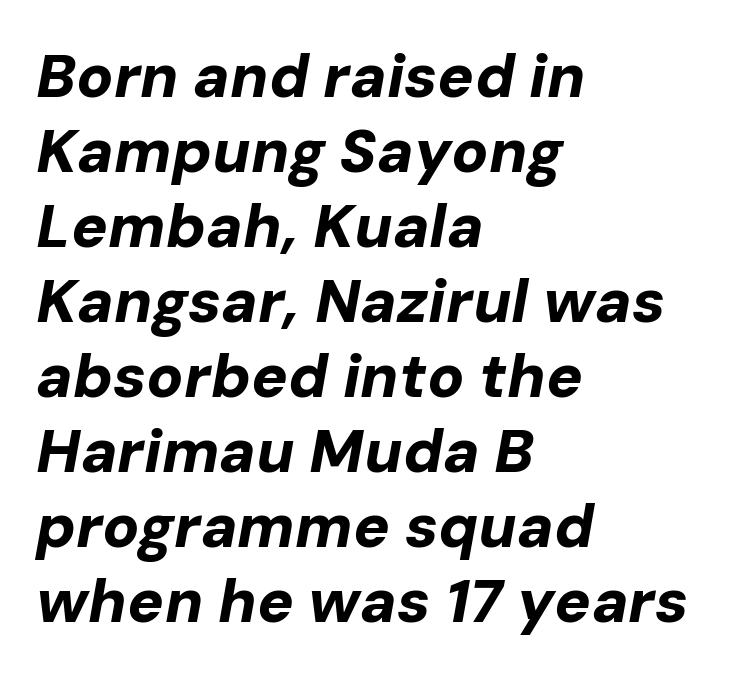
Q: Is the text bold? A: Yes.
Q: Is the text italic (slanted)? A: Yes, it leans right by about 10 degrees.
Q: Is the text underlined? A: No.
Q: How is the paragraph aligned? A: Left-aligned.
Q: Is the spacing between letters normal or unusually wide? A: Normal.
Q: Width (condensed, normal, or wide)? A: Normal.
Q: Stroke contrast? A: Low.
Q: x-height? A: Medium.
Q: Monospaced? A: No.
